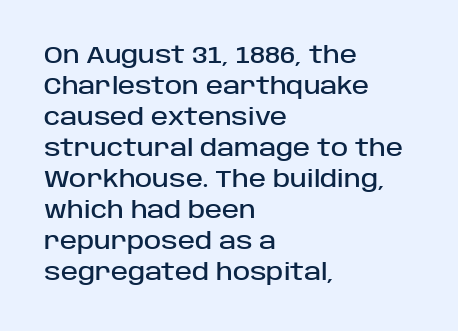
The image shows 23 px text type, upright; set left-aligned, normal line spacing (1.35x), normal letter spacing, not underlined.
